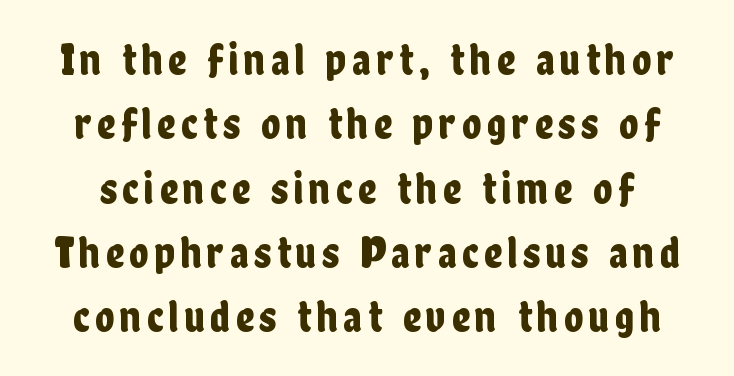
The image shows 45 px condensed sans-serif type, upright; set normal line spacing (1.43x), not underlined; low stroke contrast and a medium x-height.
